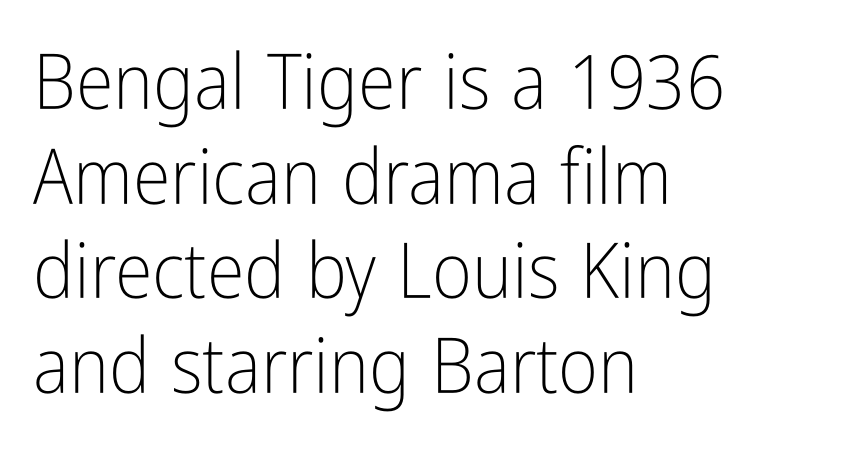
The type family on display is of the sans-serif kind. A typesetter would call this proportional, since set widths differ per character. Letters rest on an invisible, unmarked baseline. Is the type heavy? It reads as light-to-regular instead. This sample is left-justified, so line endings fall wherever the words run out.
